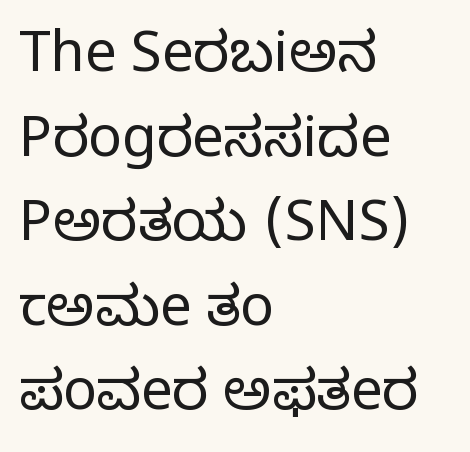
The image shows 56 px regular-weight serif type, upright; set left-aligned, normal line spacing (1.51x), normal letter spacing, not underlined; low stroke contrast and a large x-height.
